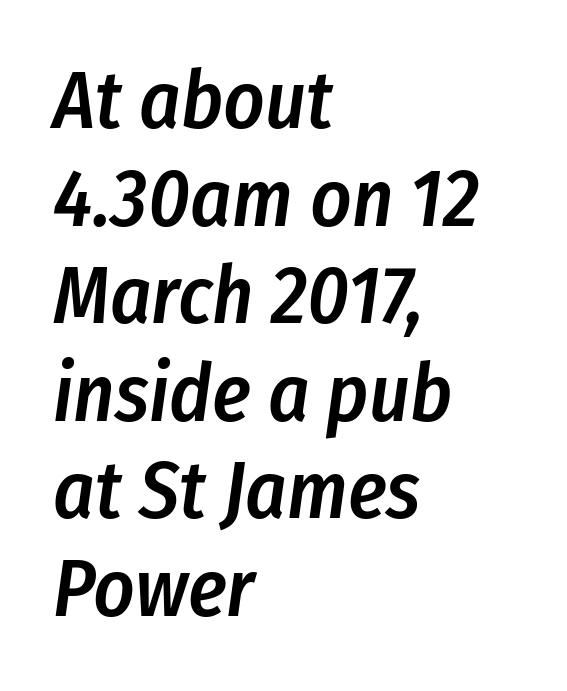
{"italic": "yes", "lean": "right", "slant_degrees": 8, "bold": "semi", "weight": "semibold", "width": "condensed", "stroke_contrast": "low", "x_height": "medium", "monospaced": "no", "underline": "no", "align": "left", "line_spacing_ratio": 1.22, "letter_spacing": "normal", "letter_spacing_em": 0.0, "glyph_px": 80}
